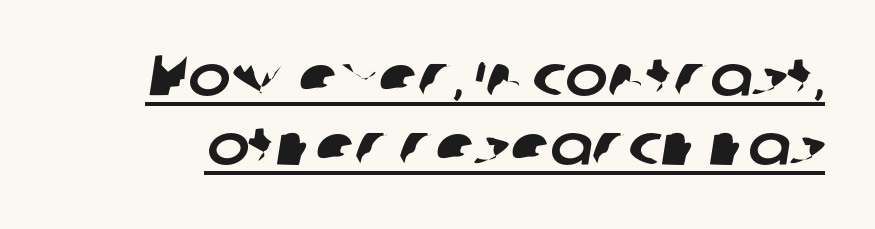
{"serif": "no", "width": "normal", "stroke_contrast": "low", "x_height": "medium", "monospaced": "no", "underline": "yes", "line_spacing_ratio": 1.21, "letter_spacing": "normal", "letter_spacing_em": 0.0, "glyph_px": 57}
